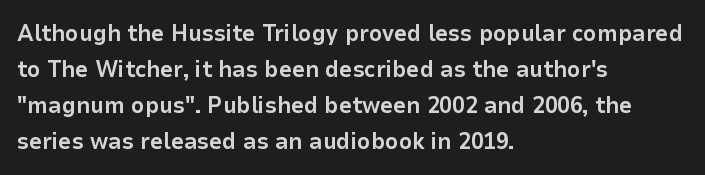
Q: Is the text bold? A: Yes.
Q: Is the text italic (slanted)? A: No, it is upright.
Q: Is the text underlined? A: No.
Q: How is the paragraph aligned? A: Left-aligned.
Q: Is the spacing between letters normal or unusually wide? A: Normal.
Q: Is the spacing between lines tight, normal or loose? A: Normal.
